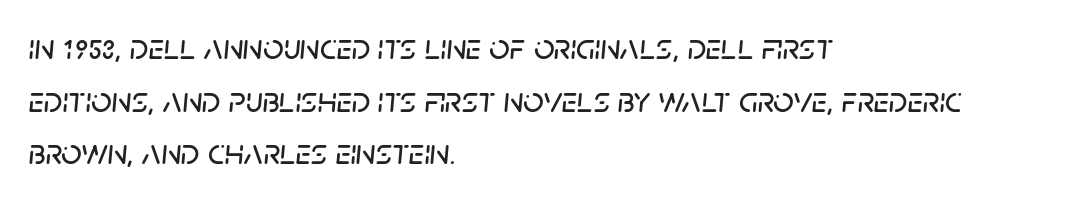
Q: Is the text italic (slanted)? A: Yes, it leans right by about 5 degrees.
Q: Is the text underlined? A: No.
Q: How is the paragraph aligned? A: Left-aligned.
Q: Is the spacing between letters normal or unusually wide? A: Normal.
Q: Is the spacing between lines tight, normal or loose? A: Normal.
Q: Width (condensed, normal, or wide)? A: Normal.
Q: Stroke contrast? A: Low.
Q: x-height? A: Large.
Q: Monospaced? A: No.
